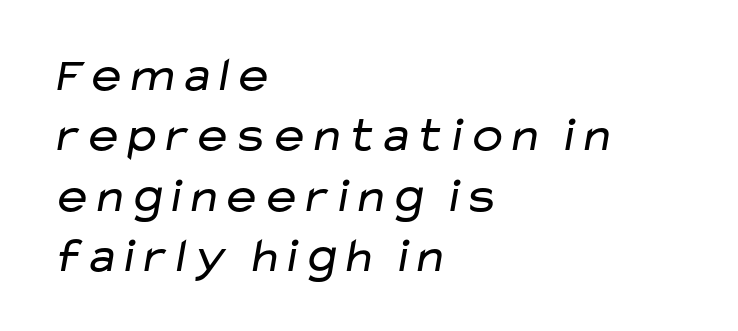
{"serif": "no", "bold": "no", "weight": "regular", "width": "wide", "stroke_contrast": "low", "x_height": "medium", "monospaced": "no", "underline": "no", "align": "left", "line_spacing_ratio": 1.23, "letter_spacing": "normal", "letter_spacing_em": 0.0, "glyph_px": 49}
